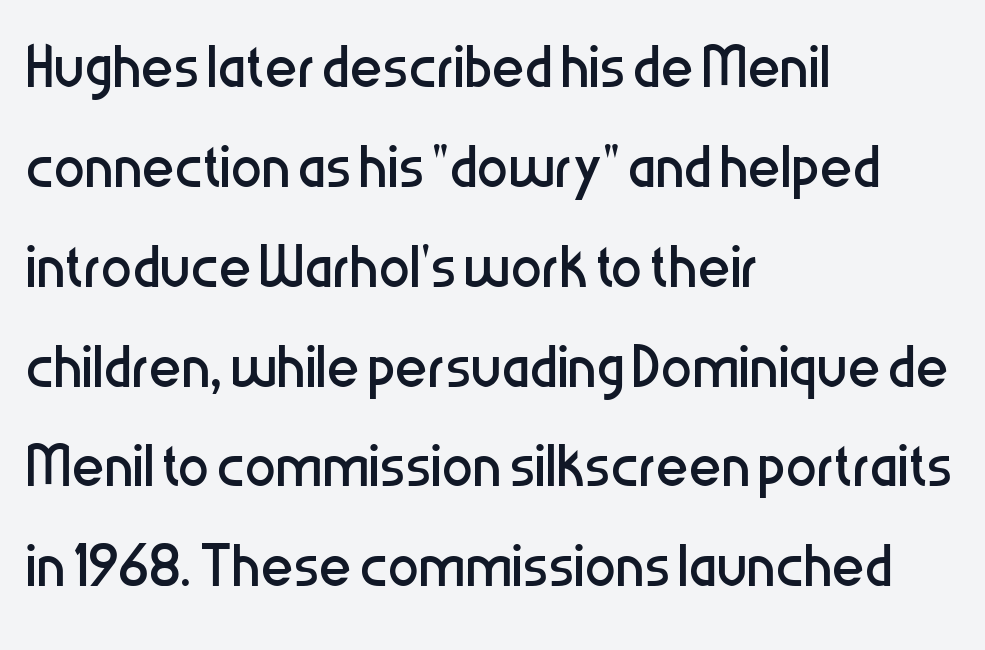
The image shows 78 px regular-weight, condensed sans-serif type, upright; set left-aligned, normal line spacing (1.28x), normal letter spacing, not underlined; low stroke contrast and a medium x-height.
